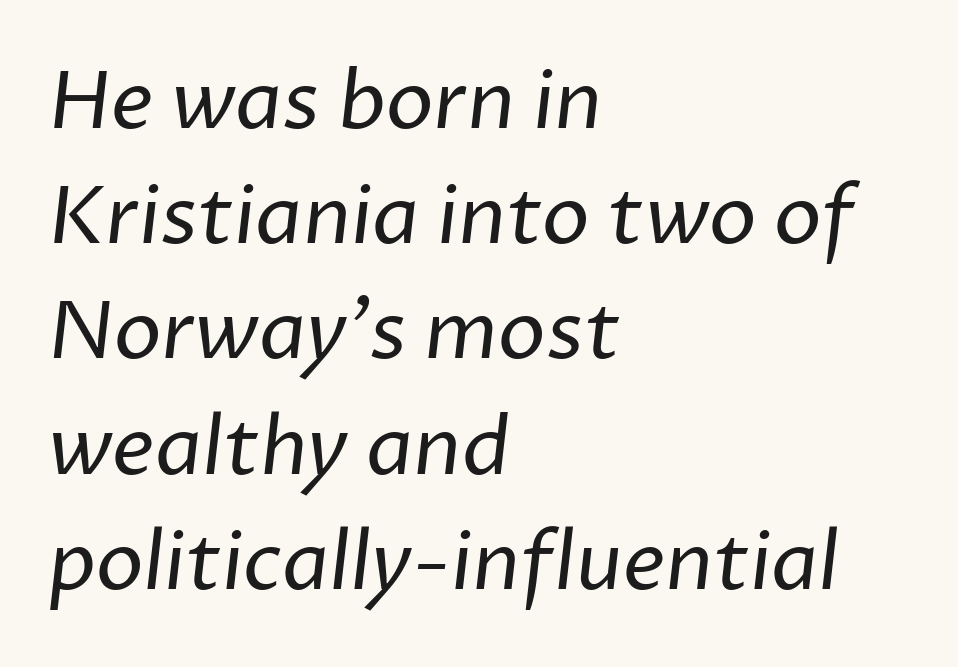
The line-height multiplier appears to be the usual default. You could not count columns in this text — the font is proportionally spaced. The ragged edge is on the right, which tells us the setting is flush left. Bare-footed words on every line. The typeface has the unassuming heft of standard copy or less.
